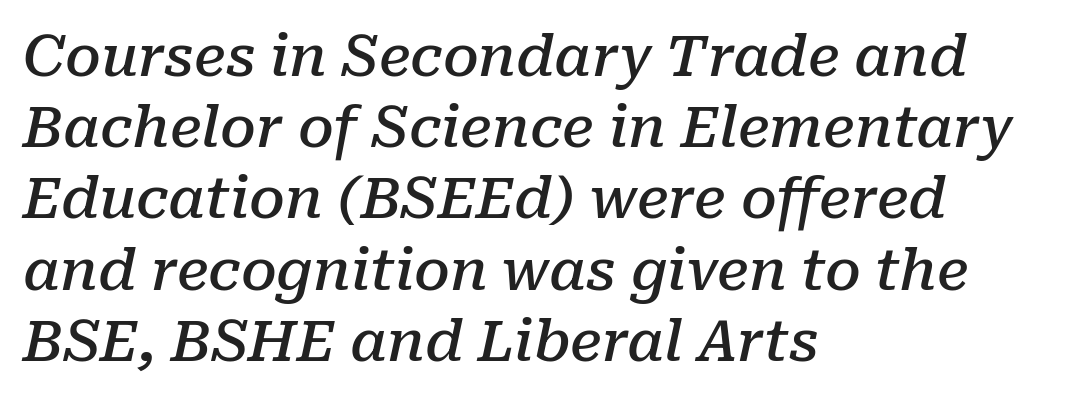
Q: Is the text bold? A: Semi-bold.
Q: Is the text italic (slanted)? A: Yes, it leans right by about 10 degrees.
Q: Is the typeface a serif or a sans-serif typeface? A: Serif.
Q: Is the text underlined? A: No.
Q: How is the paragraph aligned? A: Left-aligned.
Q: Is the spacing between letters normal or unusually wide? A: Normal.
Q: Is the spacing between lines tight, normal or loose? A: Normal.
Q: Width (condensed, normal, or wide)? A: Normal.
Q: Stroke contrast? A: Low.
Q: x-height? A: Medium.
Q: Monospaced? A: No.
